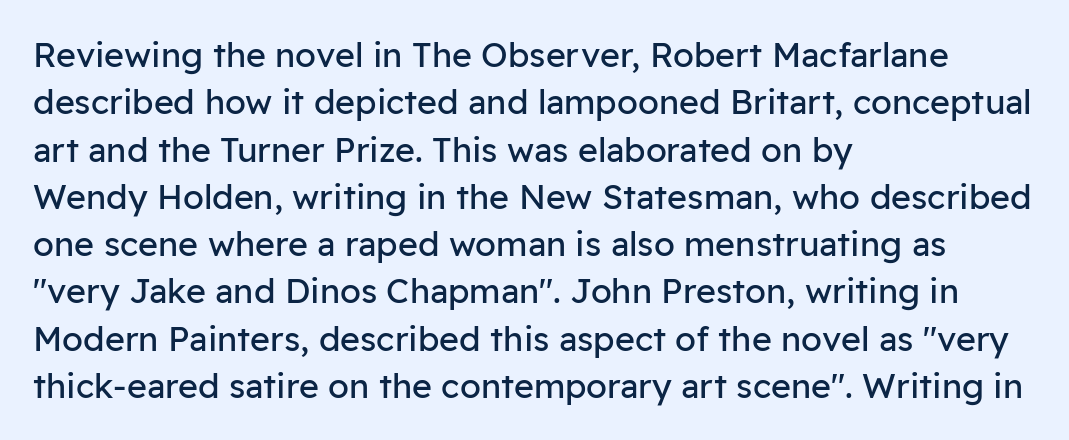
The image shows 34 px regular-weight sans-serif type, upright; set left-aligned, normal line spacing (1.39x), normal letter spacing, not underlined; low stroke contrast and a medium x-height.
